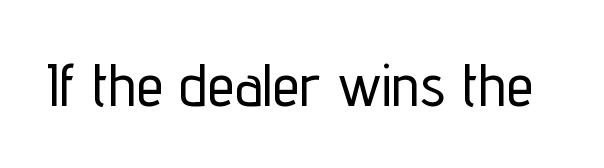
Characters follow at the spacing the type designer built in. Note the varied advance widths — an 'i' is clearly narrower than an 'm'. Italic? Not at all — the glyphs are vertical. The words here are not underlined. These lines are composed in type without serifs.
